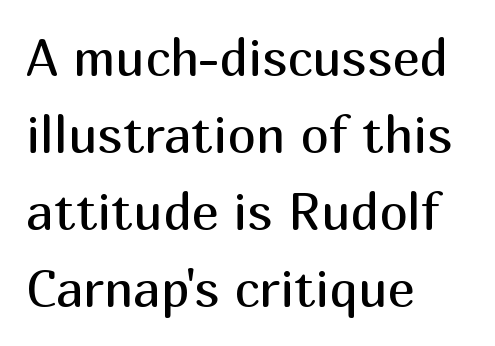
Looks like regular typesetting: each glyph gets only the width it needs. Look at the bottom of the vertical strokes: they stop flat, with no serifs. If you measured baseline to baseline, you'd find a middling distance. Has an underline been added? It has not.
